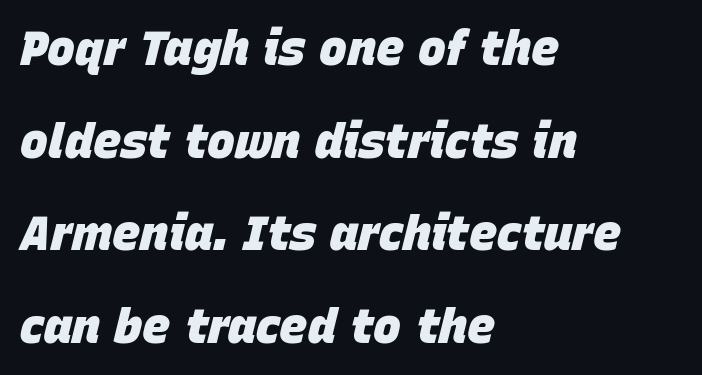
Q: Is the text bold? A: Yes.
Q: Is the text italic (slanted)? A: Yes, it leans right by about 15 degrees.
Q: Is the text underlined? A: No.
Q: How is the paragraph aligned? A: Left-aligned.
Q: Is the spacing between letters normal or unusually wide? A: Normal.
Q: Is the spacing between lines tight, normal or loose? A: Loose.
Q: Width (condensed, normal, or wide)? A: Normal.
Q: Stroke contrast? A: Low.
Q: x-height? A: Large.
Q: Monospaced? A: No.
